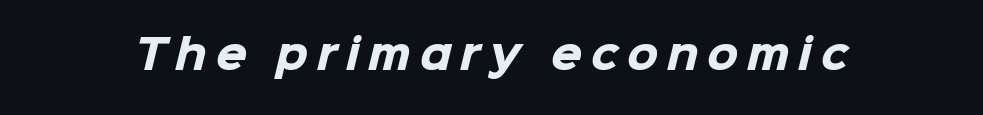
The image shows 40 px heavy sans-serif type; set unusually wide letter spacing (+0.22 em), not underlined; low stroke contrast and a medium x-height.
